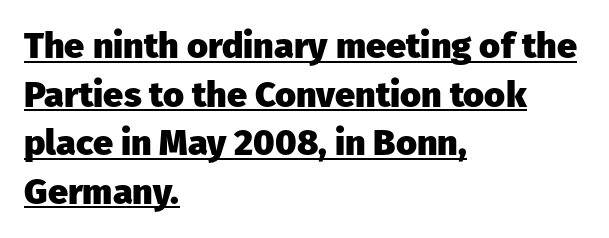
The image shows 36 px heavy sans-serif type, upright; set left-aligned, normal line spacing (1.35x), normal letter spacing, underlined; low stroke contrast and a medium x-height.
